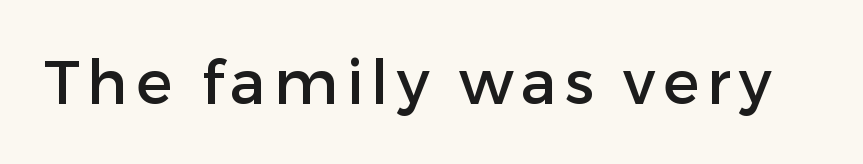
Q: Is the text italic (slanted)? A: No, it is upright.
Q: Is the typeface a serif or a sans-serif typeface? A: Sans-serif.
Q: Is the text underlined? A: No.
Q: Width (condensed, normal, or wide)? A: Normal.
Q: Stroke contrast? A: Low.
Q: x-height? A: Medium.
Q: Monospaced? A: No.
